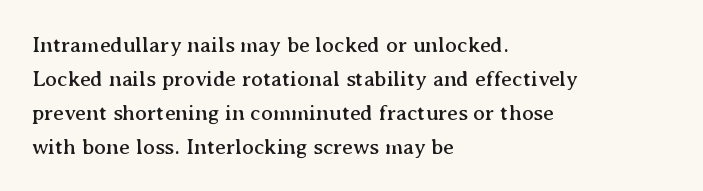
The image shows 22 px text type, upright; set left-aligned, normal line spacing (1.54x), normal letter spacing, not underlined.
